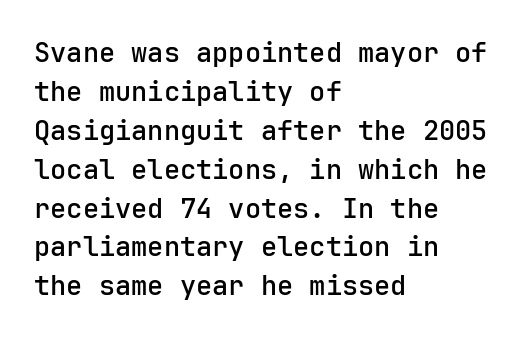
The image shows 27 px text type, upright; set left-aligned, normal line spacing (1.44x), normal letter spacing, not underlined.
